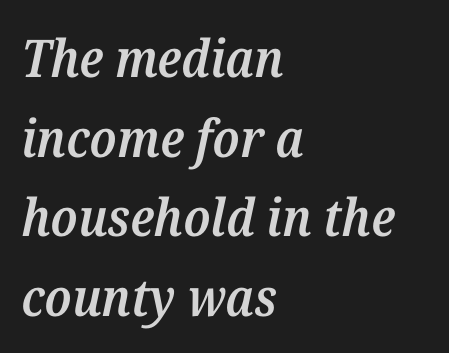
This sample uses an oblique cut, with every glyph tilted off the vertical. Notice the strokes are somewhat thickened but not fully heavy: this is a semibold. Baseline-to-baseline distance is the conventional proportion of letter height. The ragged edge is on the right, which tells us the setting is flush left. Classification — serif.
